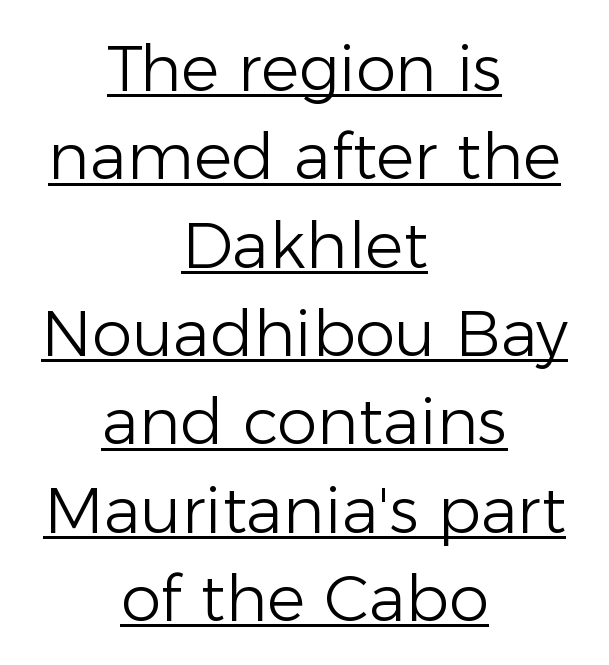
Stem width sits at or under what a default text font uses. Unlike a traditional serif, this face leaves its strokes unadorned. Somebody hit Ctrl+U on this one — the words are underlined. The letters advance in unequal steps, a hallmark of proportional type. Both edges are ragged and mirror each other, which tells us the setting is centered. Nobody touched the tracking dial on this one.
